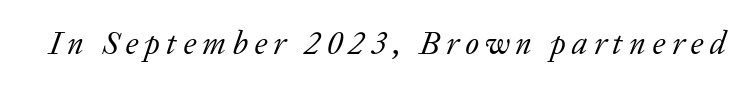
The image shows 32 px regular-weight serif type, italic (leaning right); set unusually wide letter spacing (+0.2 em), not underlined; low stroke contrast and a medium x-height.
